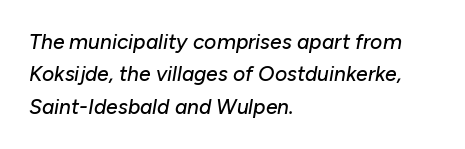
Q: Is the text italic (slanted)? A: Yes, it leans right by about 10 degrees.
Q: Is the text underlined? A: No.
Q: How is the paragraph aligned? A: Left-aligned.
Q: Is the spacing between letters normal or unusually wide? A: Normal.
Q: Is the spacing between lines tight, normal or loose? A: Normal.
